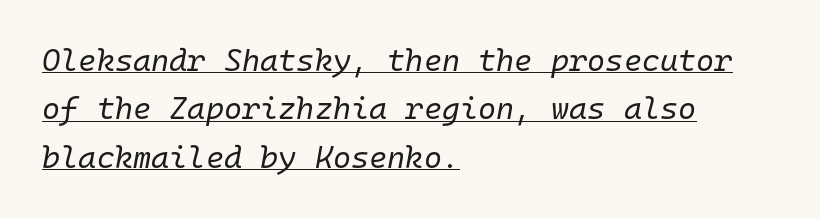
The image shows 31 px regular-weight type, italic (leaning right), monospaced; set left-aligned, normal line spacing (1.56x), normal letter spacing, underlined; low stroke contrast and a medium x-height.
